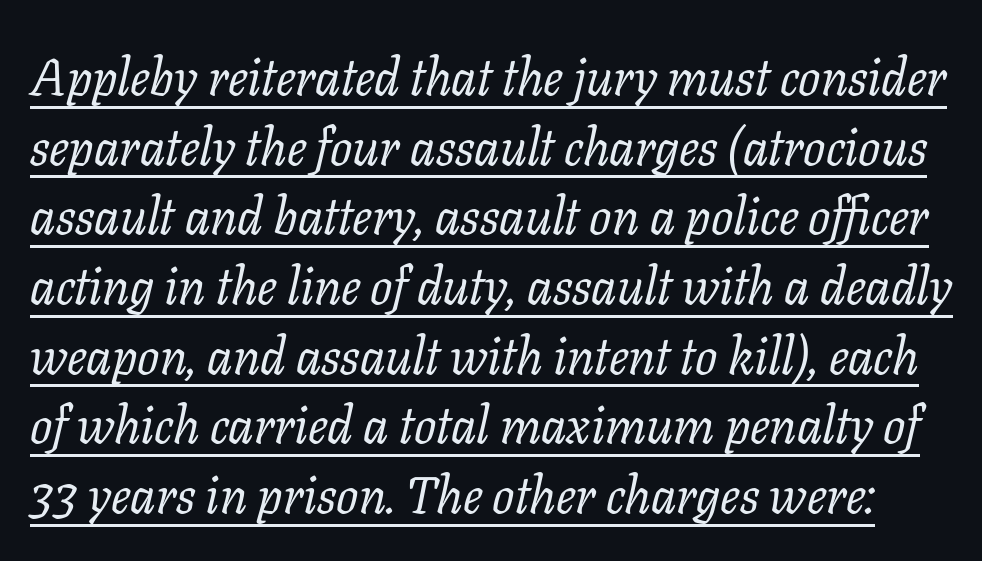
{"serif": "yes", "italic": "yes", "lean": "right", "slant_degrees": 11, "bold": "no", "weight": "regular", "width": "normal", "stroke_contrast": "low", "x_height": "medium", "monospaced": "no", "underline": "yes", "line_spacing": "normal", "line_spacing_ratio": 1.34, "letter_spacing": "normal", "letter_spacing_em": 0.0, "glyph_px": 52}
